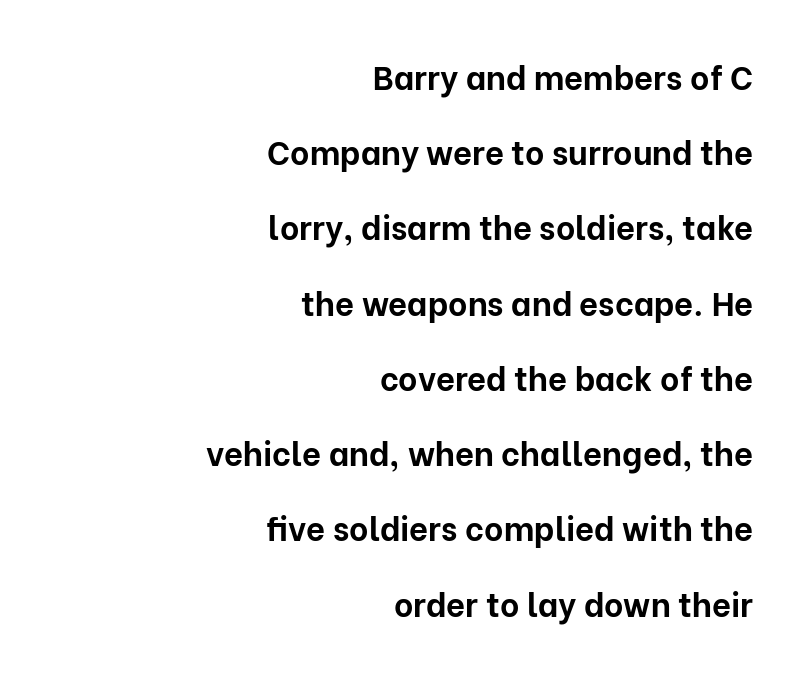
Q: Is the text bold? A: Yes.
Q: Is the text italic (slanted)? A: No, it is upright.
Q: Is the typeface a serif or a sans-serif typeface? A: Sans-serif.
Q: Is the text underlined? A: No.
Q: How is the paragraph aligned? A: Right-aligned.
Q: Is the spacing between letters normal or unusually wide? A: Normal.
Q: Is the spacing between lines tight, normal or loose? A: Loose.
Q: Width (condensed, normal, or wide)? A: Normal.
Q: Stroke contrast? A: Low.
Q: x-height? A: Medium.
Q: Monospaced? A: No.
